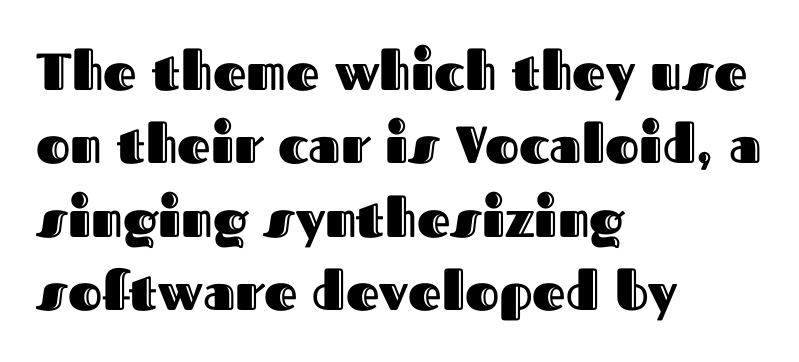
The image shows 52 px text type, upright; set left-aligned, normal line spacing (1.41x), normal letter spacing, not underlined; a medium x-height.
